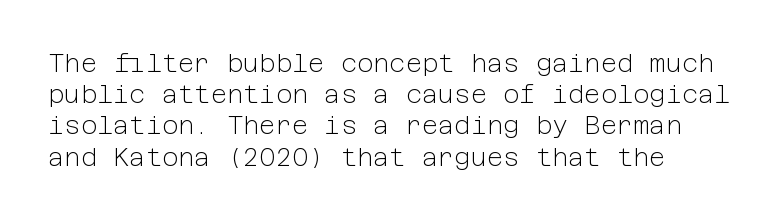
The image shows 25 px text type, upright; set normal line spacing (1.25x), normal letter spacing, not underlined.
